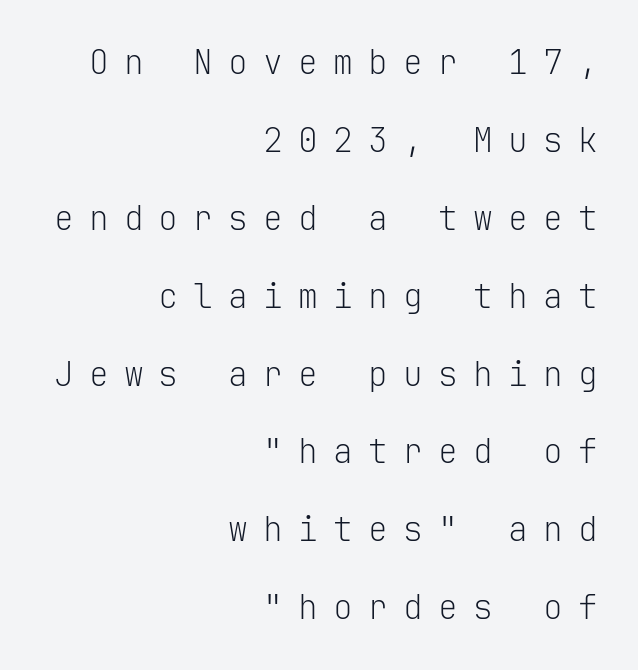
{"serif": "no", "italic": "no", "bold": "no", "weight": "light", "width": "normal", "stroke_contrast": "low", "x_height": "medium", "monospaced": "yes", "underline": "no", "align": "right", "line_spacing": "loose", "line_spacing_ratio": 2.36, "letter_spacing": "wide", "letter_spacing_em": 0.46, "glyph_px": 33}
